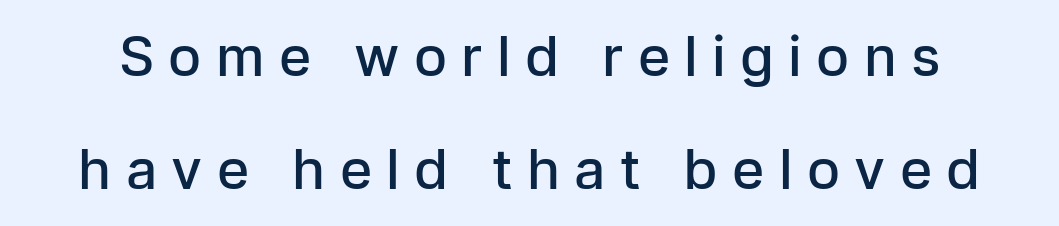
Nothing sits at the stroke ends, so this counts as sans-serif. This sample has the flowing, uneven cadence of proportional lettering. The characters look somewhat weighty, a semibold short of true bold. Ordinary non-slanted type is in use. Someone cranked the tracking dial way up on this one.
